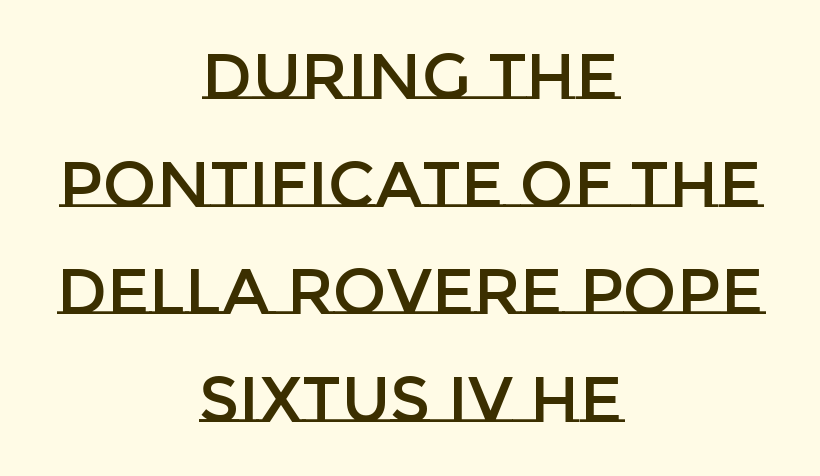
{"italic": "no", "width": "normal", "stroke_contrast": "low", "x_height": "large", "monospaced": "no", "underline": "no", "align": "center", "line_spacing": "normal", "line_spacing_ratio": 1.68, "letter_spacing": "normal", "letter_spacing_em": 0.0, "glyph_px": 64}
